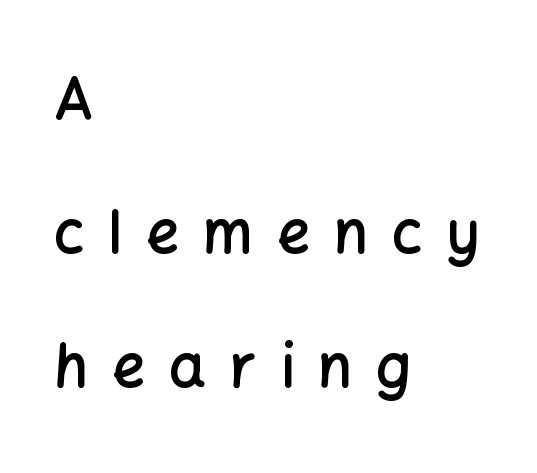
The image shows 58 px semibold sans-serif type, upright; set left-aligned, loose line spacing (2.31x), unusually wide letter spacing (+0.41 em), not underlined; low stroke contrast and a medium x-height.
